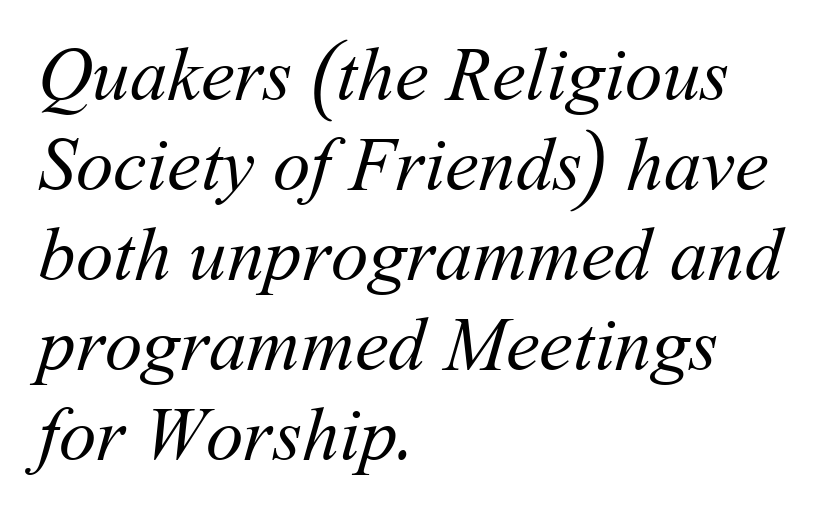
Q: Is the text bold? A: No.
Q: Is the text underlined? A: No.
Q: How is the paragraph aligned? A: Left-aligned.
Q: Is the spacing between letters normal or unusually wide? A: Normal.
Q: Width (condensed, normal, or wide)? A: Normal.
Q: Stroke contrast? A: Medium.
Q: x-height? A: Medium.
Q: Monospaced? A: No.
